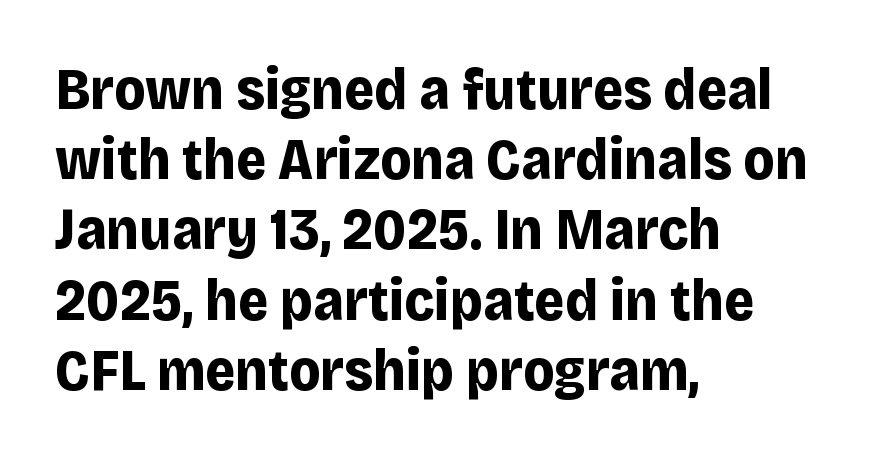
This is roman type, the default non-slanted kind. The string is rendered with underlining switched off. Each letter keeps its own natural width here, so spacing adapts to shape. Note: no serifs on the glyphs. These words are printed bold, with thick strokes throughout.
